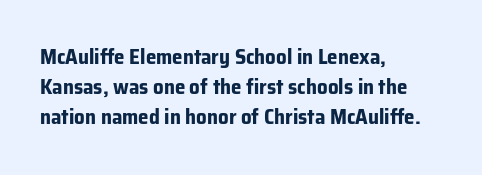
{"italic": "no", "bold": "yes", "underline": "no", "align": "left", "line_spacing": "normal", "line_spacing_ratio": 1.43, "letter_spacing": "normal", "letter_spacing_em": 0.0, "glyph_px": 21}
